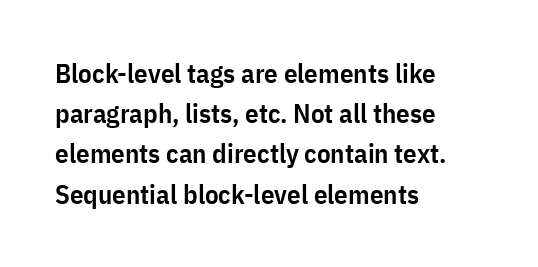
Q: Is the text bold? A: Semi-bold.
Q: Is the text italic (slanted)? A: No, it is upright.
Q: Is the text underlined? A: No.
Q: How is the paragraph aligned? A: Left-aligned.
Q: Is the spacing between letters normal or unusually wide? A: Normal.
Q: Is the spacing between lines tight, normal or loose? A: Normal.
